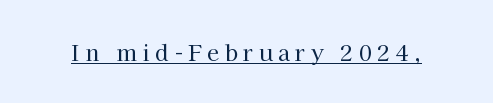
Caption: face not bold, strokes unweighted. The horizontal fit of the characters is loose and conspicuously gappy. Check the space under the baseline: a stroke is drawn there. Rendered with straight, roman letterforms.
